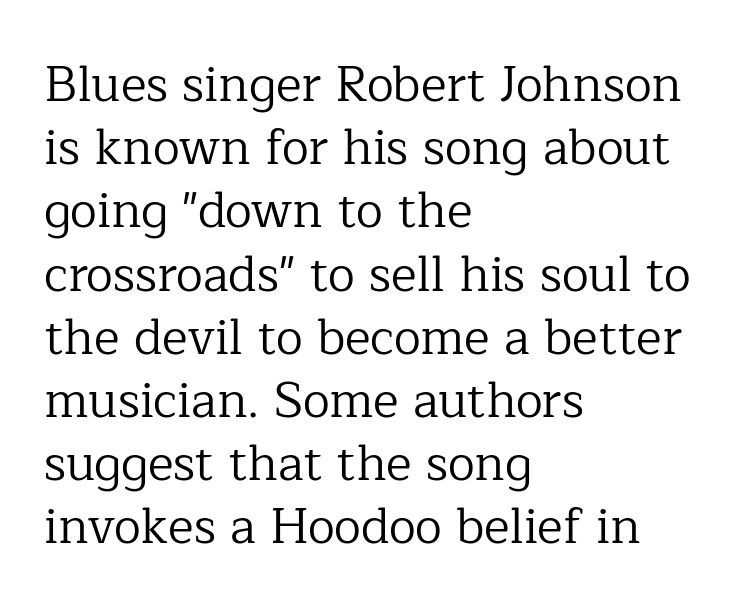
The image shows 49 px regular-weight serif type, upright; set left-aligned, normal line spacing (1.29x), normal letter spacing, not underlined; low stroke contrast and a medium x-height.
